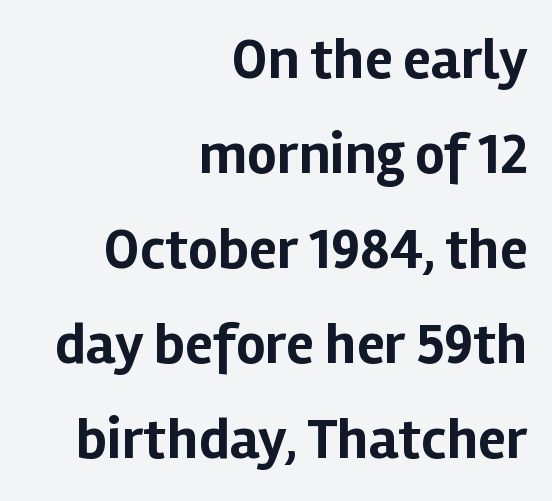
Q: Is the text bold? A: Yes.
Q: Is the text italic (slanted)? A: No, it is upright.
Q: Is the typeface a serif or a sans-serif typeface? A: Sans-serif.
Q: Is the text underlined? A: No.
Q: How is the paragraph aligned? A: Right-aligned.
Q: Is the spacing between letters normal or unusually wide? A: Normal.
Q: Is the spacing between lines tight, normal or loose? A: Normal.
Q: Width (condensed, normal, or wide)? A: Normal.
Q: Stroke contrast? A: Low.
Q: x-height? A: Medium.
Q: Monospaced? A: No.
